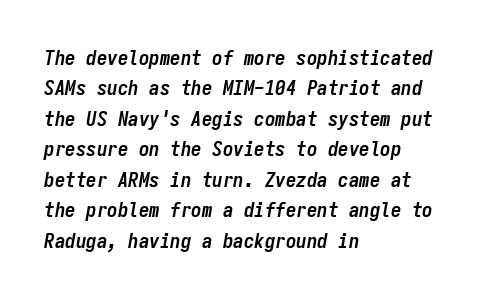
The lettering tilts uniformly, giving the passage an italic look. Which margin do the lines hug? The left one — the right edge is uneven. One glance says typical: line gaps are just what's usual. The face used here is rendered with its standard letterfit. I'd describe the lettering as bold — thick and assertive.
